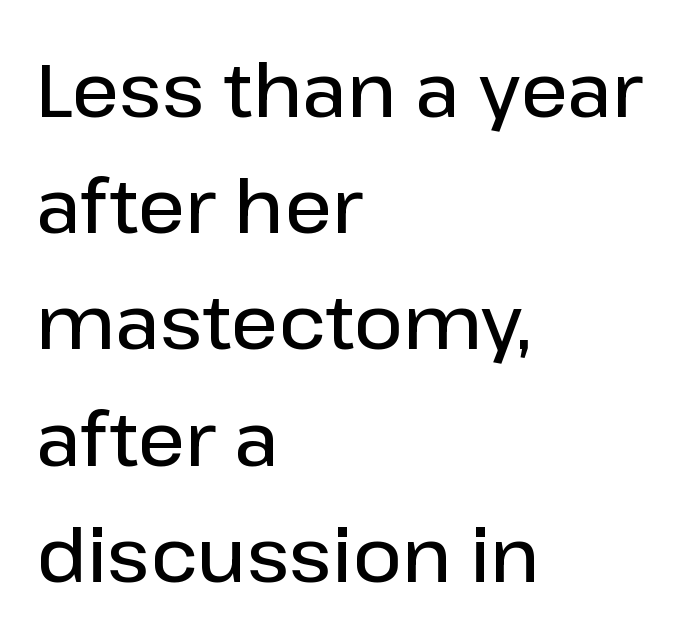
{"serif": "no", "italic": "no", "bold": "semi", "weight": "semibold", "width": "normal", "stroke_contrast": "low", "x_height": "medium", "monospaced": "no", "underline": "no", "align": "left", "line_spacing": "normal", "line_spacing_ratio": 1.55, "letter_spacing": "normal", "letter_spacing_em": 0.0, "glyph_px": 75}
